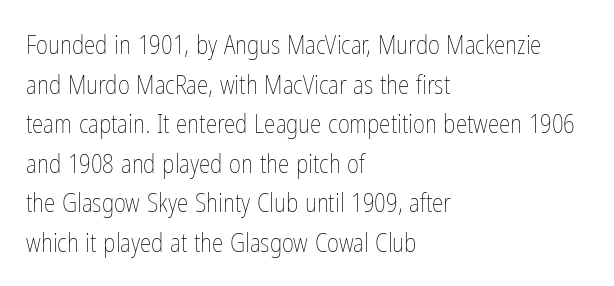
The block of text has a typical density, with ordinary space between rows. The line texture is even and compact thanks to regular tracking. Nothing heavy about these letters — not bold at all. Which margin do the lines hug? The left one — the right edge is uneven.
